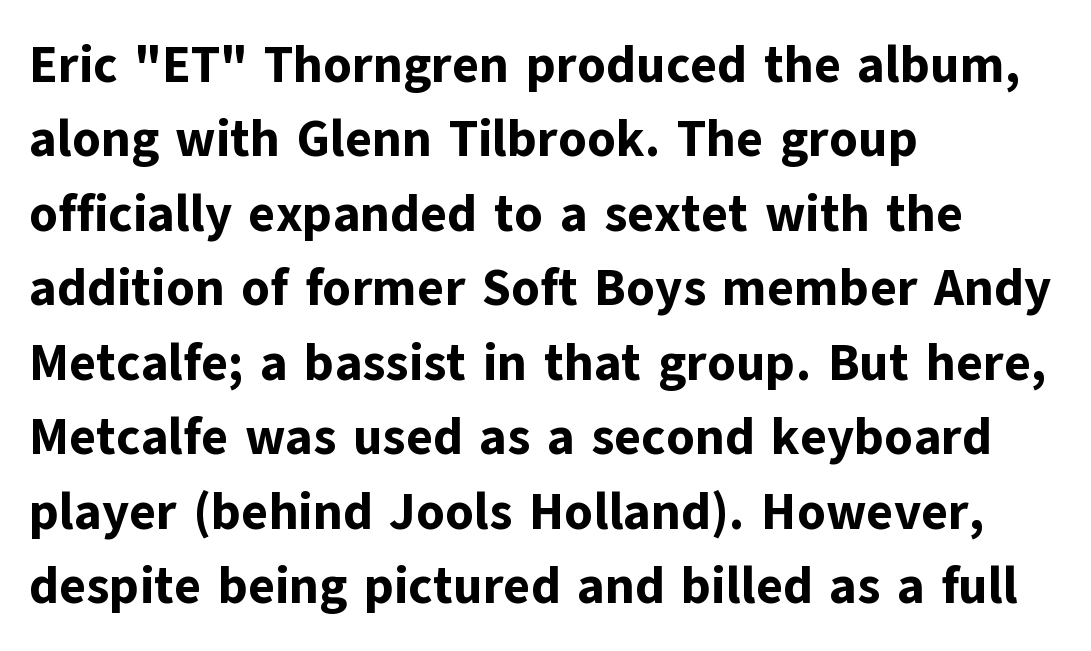
What stands out about the letter spacing? Nothing — it is the standard amount. This sample has the flowing, uneven cadence of proportional lettering. Notice how descenders clear the ascenders below comfortably — that's standard leading. Typeset ragged right — the left edge is the straight one. Anything drawn beneath the words? Only blank space. The letters stand upright; this is a roman face.
